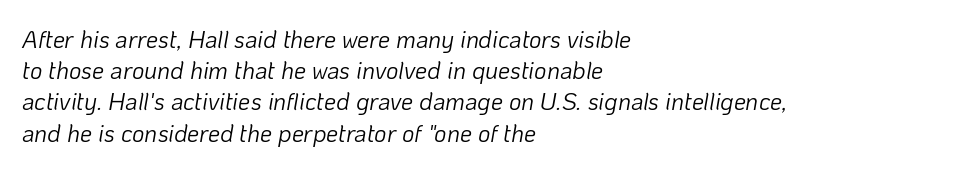
Q: Is the text bold? A: No.
Q: Is the text italic (slanted)? A: Yes, it leans right by about 10 degrees.
Q: Is the text underlined? A: No.
Q: How is the paragraph aligned? A: Left-aligned.
Q: Is the spacing between letters normal or unusually wide? A: Normal.
Q: Is the spacing between lines tight, normal or loose? A: Normal.
